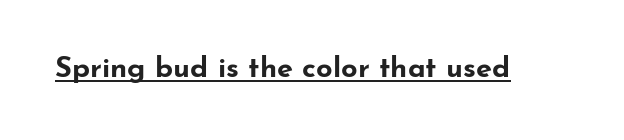
A typesetter would label this face a sans. Heft: maximum for text — a bold. Glyph-to-glyph distance matches everyday printed text. Do the characters align in a grid? No, the font is proportional.
